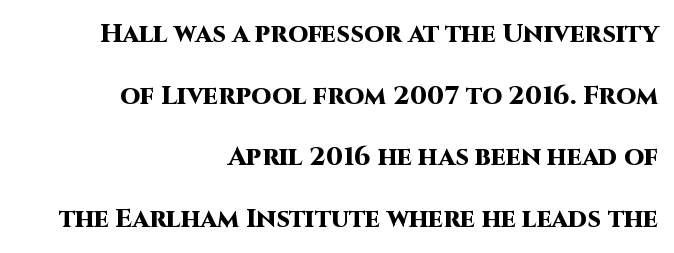
Q: Is the text bold? A: Yes.
Q: Is the text italic (slanted)? A: No, it is upright.
Q: Is the text underlined? A: No.
Q: How is the paragraph aligned? A: Right-aligned.
Q: Is the spacing between letters normal or unusually wide? A: Normal.
Q: Is the spacing between lines tight, normal or loose? A: Loose.
